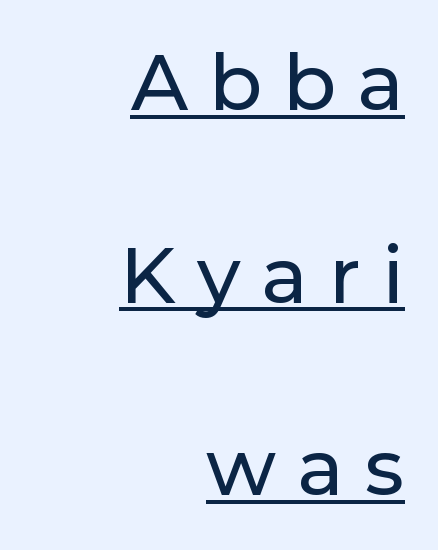
The space between consecutive lines is lavish. Here the glyphs are tracked loosely, breaking word shapes into spaced letters. Rendered with straight, roman letterforms. The type family on display is of the sans-serif kind. If you drew a ruler down the right edge, every line would touch it.
